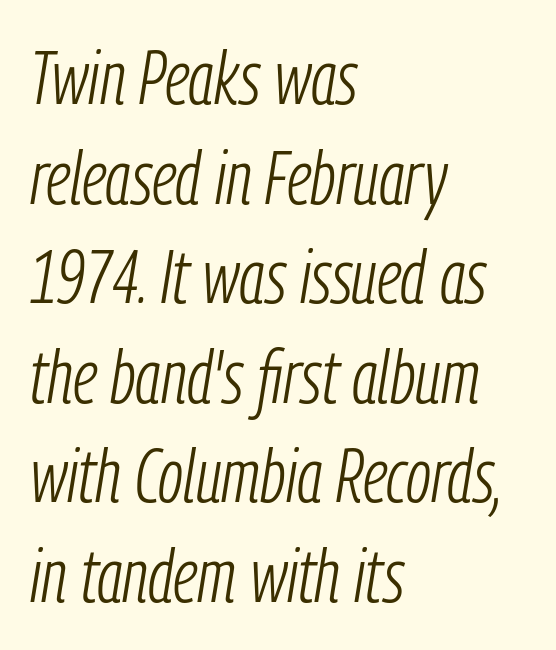
The rendering uses natural spacing where letterforms have individual widths. Short note: letters normally spaced. If you drew a ruler down the left edge, every line would touch it. Characters are canted at an angle relative to the baseline's perpendicular. Underlining? Definitely not there. The strokes carry an ordinary text weight at most.
